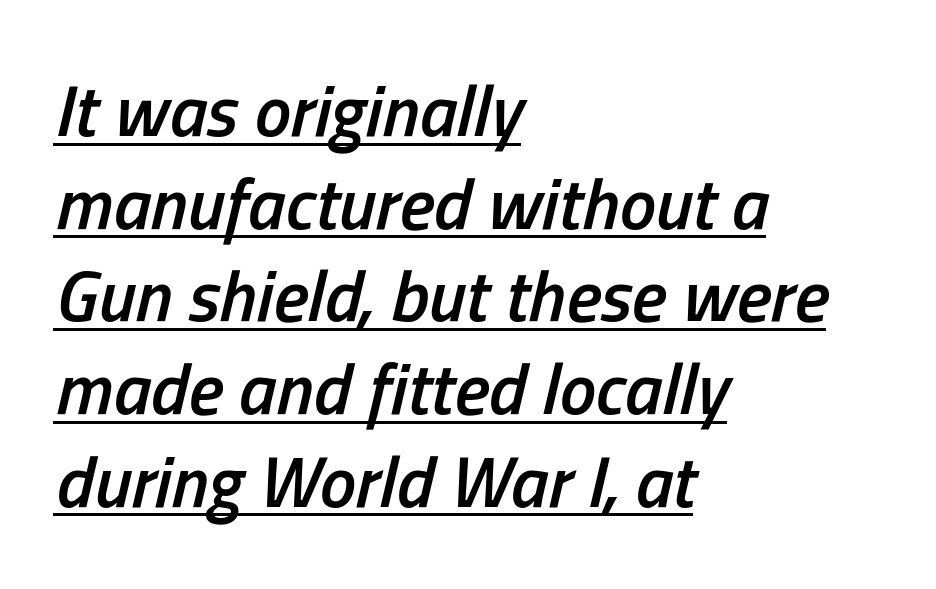
{"italic": "yes", "lean": "right", "slant_degrees": 13, "bold": "semi", "weight": "semibold", "width": "condensed", "stroke_contrast": "low", "x_height": "medium", "monospaced": "no", "underline": "yes", "align": "left", "line_spacing": "normal", "line_spacing_ratio": 1.27, "letter_spacing": "normal", "letter_spacing_em": 0.0, "glyph_px": 73}
